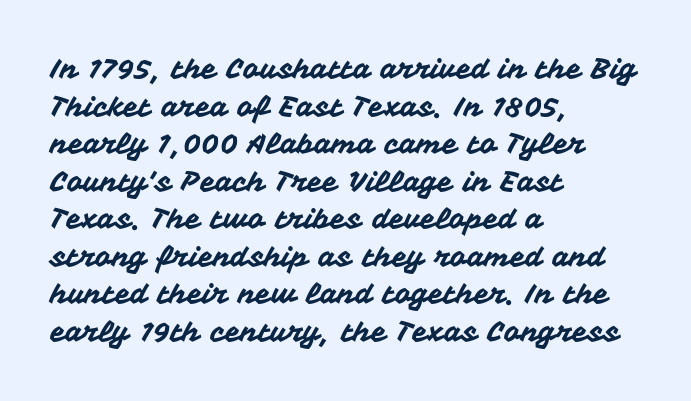
Q: Is the text italic (slanted)? A: Yes.
Q: Is the typeface a serif or a sans-serif typeface? A: Sans-serif.
Q: Is the text underlined? A: No.
Q: How is the paragraph aligned? A: Left-aligned.
Q: Is the spacing between letters normal or unusually wide? A: Normal.
Q: Is the spacing between lines tight, normal or loose? A: Normal.
Q: Width (condensed, normal, or wide)? A: Normal.
Q: Stroke contrast? A: Medium.
Q: x-height? A: Medium.
Q: Monospaced? A: No.
